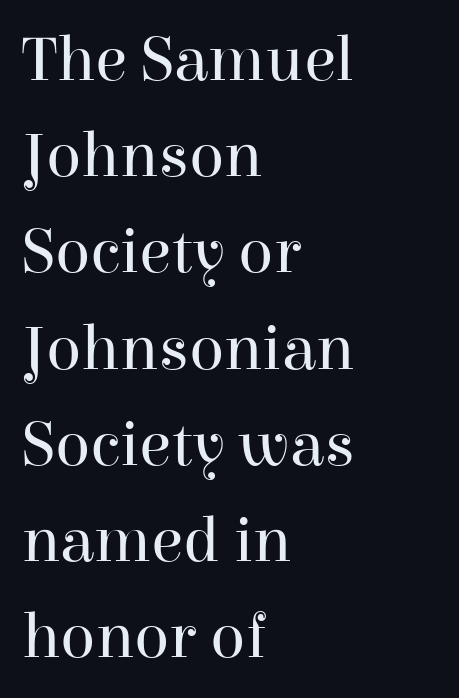
Q: Is the text bold? A: No.
Q: Is the text italic (slanted)? A: No, it is upright.
Q: Is the typeface a serif or a sans-serif typeface? A: Serif.
Q: Is the text underlined? A: No.
Q: How is the paragraph aligned? A: Left-aligned.
Q: Is the spacing between letters normal or unusually wide? A: Normal.
Q: Is the spacing between lines tight, normal or loose? A: Normal.
Q: Width (condensed, normal, or wide)? A: Normal.
Q: Stroke contrast? A: High.
Q: x-height? A: Medium.
Q: Monospaced? A: No.
